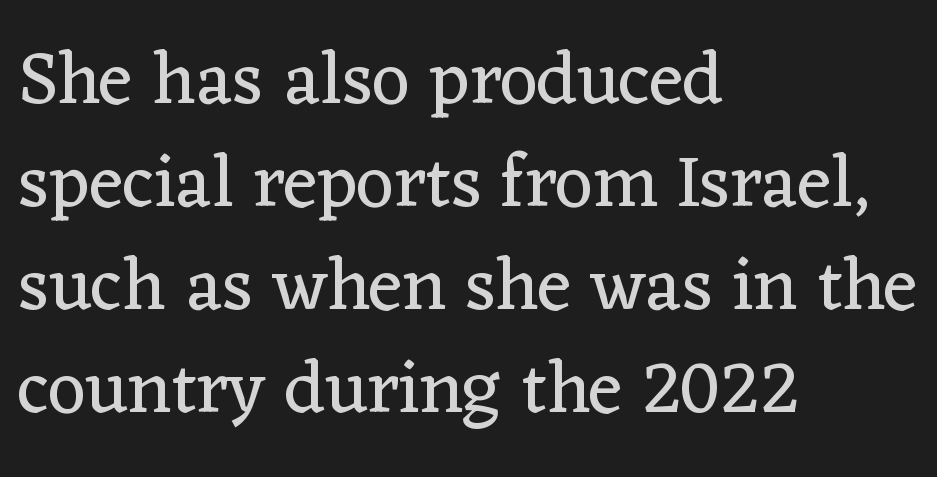
The block of text has a typical density, with ordinary space between rows. Weight class: somewhere from thin through regular. The compositor pushed each line to the left boundary. Words appear dense and cohesive because spacing is normal.
